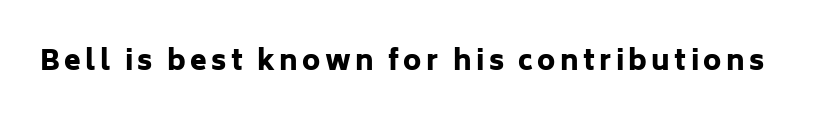
The lettering holds an erect, upright posture throughout. Check the space under the baseline: it is left empty. Does the weight exceed regular? Yes, all the way to bold.
